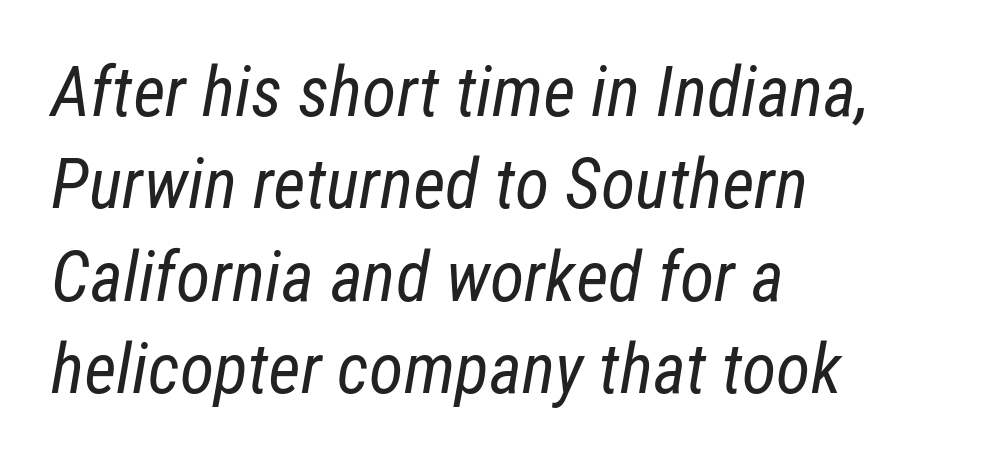
The image shows 70 px regular-weight, condensed type, italic (leaning right); set left-aligned, normal line spacing (1.32x), normal letter spacing, not underlined; low stroke contrast and a medium x-height.
